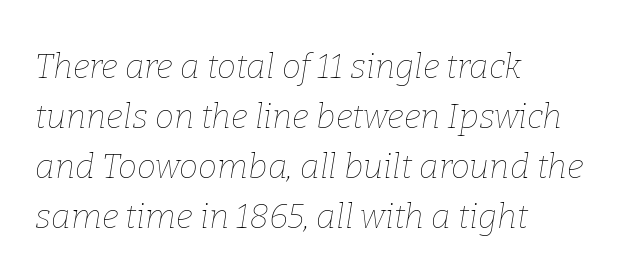
Q: Is the text bold? A: No.
Q: Is the text italic (slanted)? A: Yes, it leans right by about 9 degrees.
Q: Is the text underlined? A: No.
Q: How is the paragraph aligned? A: Left-aligned.
Q: Is the spacing between letters normal or unusually wide? A: Normal.
Q: Is the spacing between lines tight, normal or loose? A: Normal.
Q: Width (condensed, normal, or wide)? A: Normal.
Q: Stroke contrast? A: Low.
Q: x-height? A: Medium.
Q: Monospaced? A: No.
